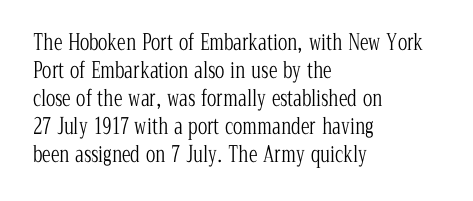
No extra ink here — the face is not bold. Students, observe: this is what conventionally led text looks like. Visually the block forms a straight wall on the left and a jagged coastline on the right. Clear beneath every line of the passage.
